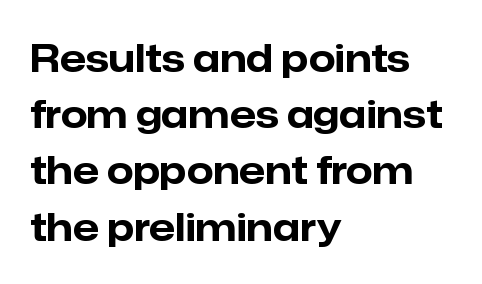
Q: Is the text bold? A: Yes.
Q: Is the text italic (slanted)? A: No, it is upright.
Q: Is the typeface a serif or a sans-serif typeface? A: Sans-serif.
Q: Is the text underlined? A: No.
Q: How is the paragraph aligned? A: Left-aligned.
Q: Is the spacing between letters normal or unusually wide? A: Normal.
Q: Is the spacing between lines tight, normal or loose? A: Normal.
Q: Width (condensed, normal, or wide)? A: Normal.
Q: Stroke contrast? A: Low.
Q: x-height? A: Medium.
Q: Monospaced? A: No.
